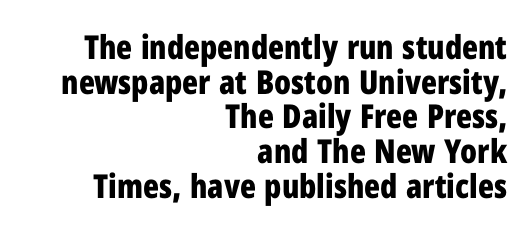
These lines huddle together more closely than default settings would place them. Varying glyph widths throughout — classic text-font behaviour. Visually the block forms a straight wall on the right and a jagged coastline on the left. As a designer I'd log this as weight 700, bold. The string is rendered with underlining switched off. Notice how the stems are strictly vertical — no italics here.
